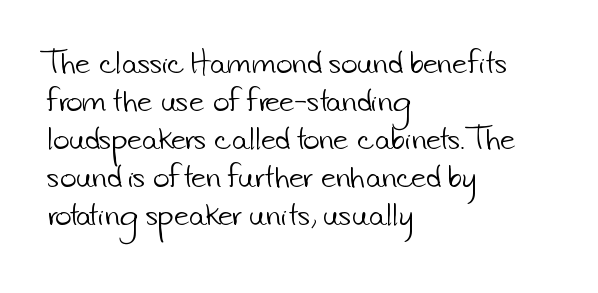
Vertical stems look standard width or narrower in stroke. Is the letter spacing exaggerated? No — it looks like the ordinary default. Check the space under the baseline: it is left empty. Varying glyph widths throughout — classic text-font behaviour. These lines stack with their left ends in a neat column.
